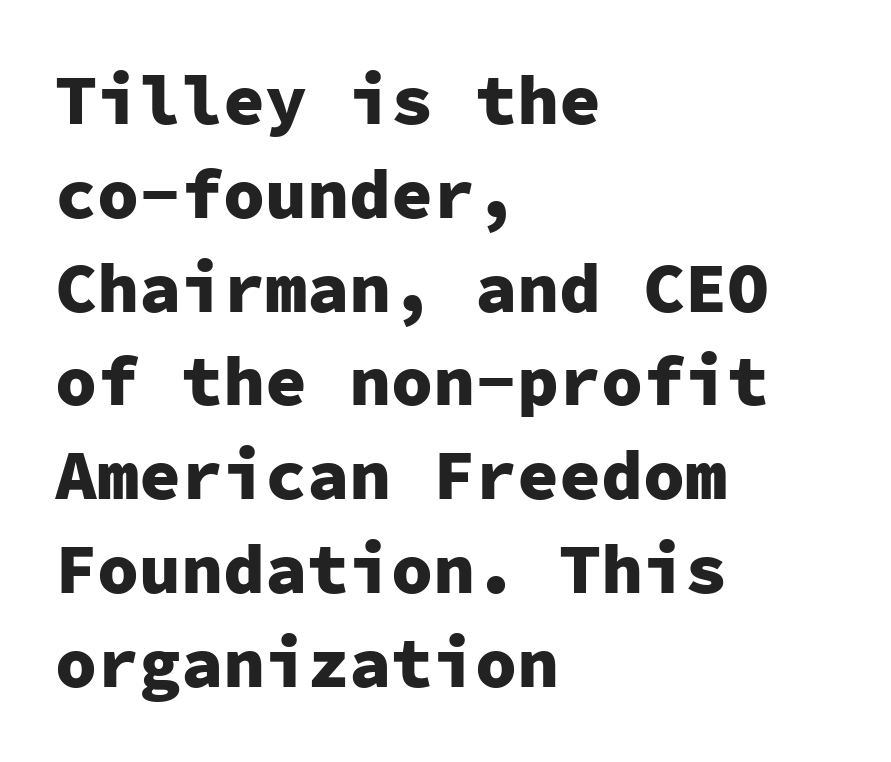
Q: Is the text bold? A: Yes.
Q: Is the text italic (slanted)? A: No, it is upright.
Q: Is the typeface a serif or a sans-serif typeface? A: Sans-serif.
Q: Is the text underlined? A: No.
Q: How is the paragraph aligned? A: Left-aligned.
Q: Is the spacing between letters normal or unusually wide? A: Normal.
Q: Is the spacing between lines tight, normal or loose? A: Normal.
Q: Width (condensed, normal, or wide)? A: Normal.
Q: Stroke contrast? A: Low.
Q: x-height? A: Medium.
Q: Monospaced? A: Yes.
